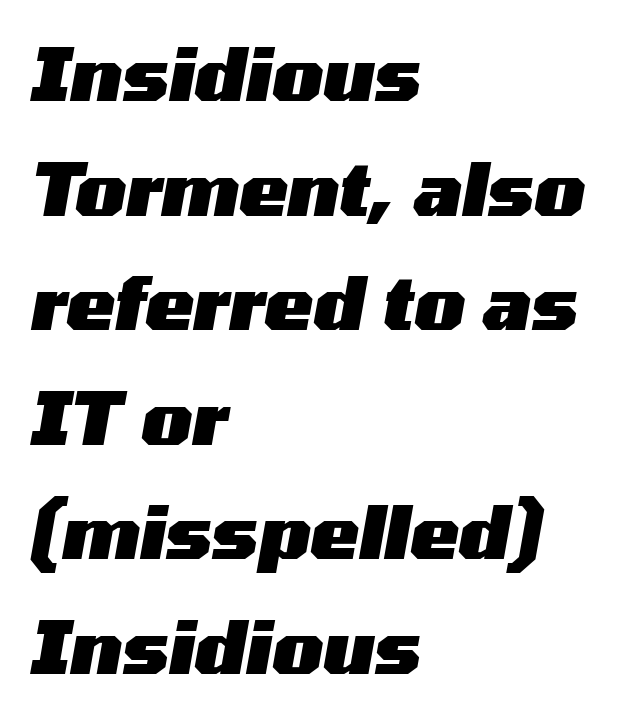
{"italic": "yes", "lean": "right", "slant_degrees": 10, "bold": "yes", "weight": "heavy", "width": "wide", "stroke_contrast": "medium", "x_height": "medium", "monospaced": "no", "underline": "no", "align": "left", "line_spacing": "normal", "line_spacing_ratio": 1.57, "letter_spacing": "normal", "letter_spacing_em": 0.0, "glyph_px": 73}
